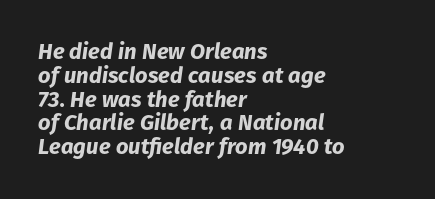
Q: Is the text bold? A: Yes.
Q: Is the text italic (slanted)? A: Yes, it leans right by about 8 degrees.
Q: Is the text underlined? A: No.
Q: How is the paragraph aligned? A: Left-aligned.
Q: Is the spacing between letters normal or unusually wide? A: Normal.
Q: Is the spacing between lines tight, normal or loose? A: Tight.
